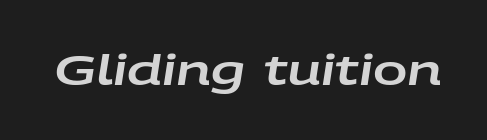
{"italic": "yes", "lean": "right", "slant_degrees": 9, "width": "wide", "stroke_contrast": "low", "x_height": "large", "monospaced": "no", "underline": "no", "letter_spacing": "normal", "letter_spacing_em": 0.0, "glyph_px": 41}
